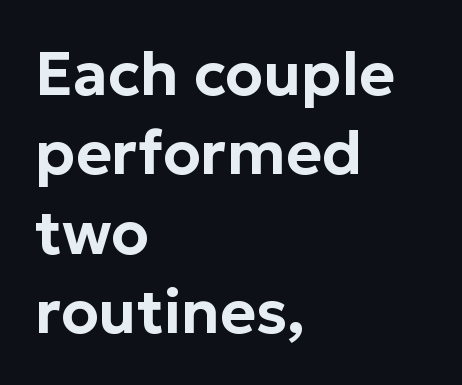
The image shows 61 px sans-serif type, upright; set left-aligned, normal line spacing (1.3x), normal letter spacing, not underlined; low stroke contrast and a medium x-height.
